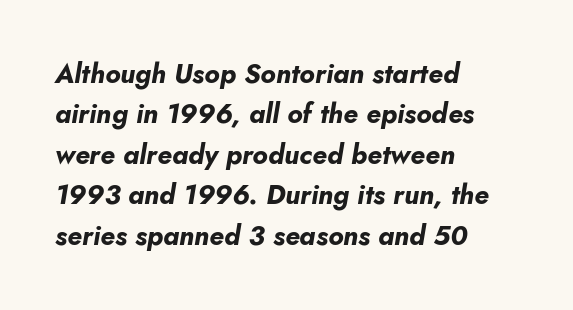
{"italic": "yes", "lean": "right", "slant_degrees": 10, "bold": "yes", "underline": "no", "align": "left", "line_spacing": "normal", "line_spacing_ratio": 1.5, "letter_spacing": "normal", "letter_spacing_em": 0.0, "glyph_px": 27}
